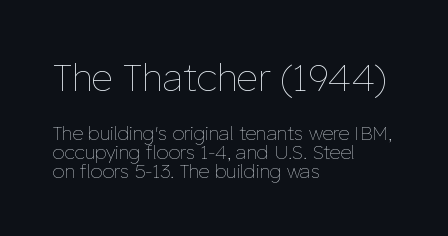
{"italic": "no", "bold": "no", "weight": "thin", "width": "normal", "stroke_contrast": "low", "x_height": "medium", "monospaced": "no", "underline": "no", "align": "left", "line_spacing": "tight", "line_spacing_ratio": 0.99, "letter_spacing": "normal", "letter_spacing_em": 0.0, "larger_block": "first", "size_ratio": 2.0, "glyph_px": 38}
